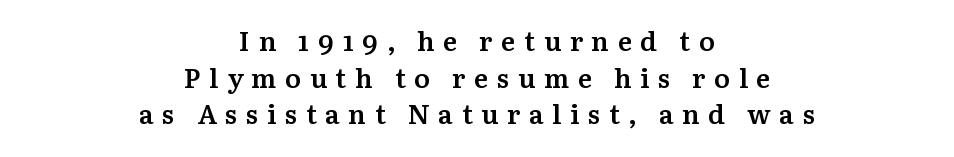
Q: Is the text bold? A: Semi-bold.
Q: Is the text italic (slanted)? A: No, it is upright.
Q: Is the text underlined? A: No.
Q: How is the paragraph aligned? A: Centered.
Q: Is the spacing between letters normal or unusually wide? A: Unusually wide.
Q: Is the spacing between lines tight, normal or loose? A: Normal.
